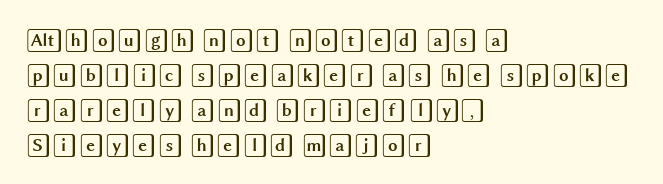
{"italic": "no", "underline": "no", "align": "left", "line_spacing": "normal", "line_spacing_ratio": 1.46, "letter_spacing": "normal", "letter_spacing_em": 0.0, "glyph_px": 24}
